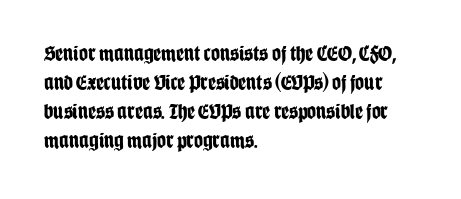
{"italic": "no", "bold": "yes", "underline": "no", "align": "left", "line_spacing": "normal", "line_spacing_ratio": 1.32, "letter_spacing": "normal", "letter_spacing_em": 0.0, "glyph_px": 22}
